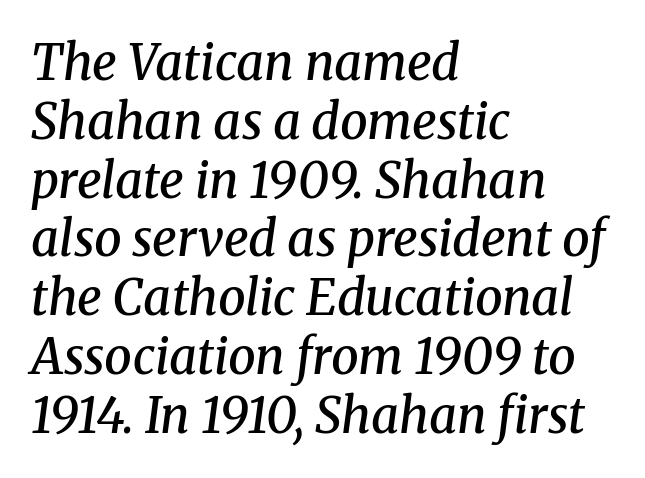
The lines are quadded left. The zone under the glyphs is completely vacant. Compared with ordinary roman type, these characters are visibly tilted. In terms of letterform style, serifs are clearly present. These lines carry some extra weight — a demibold, not a full bold.
